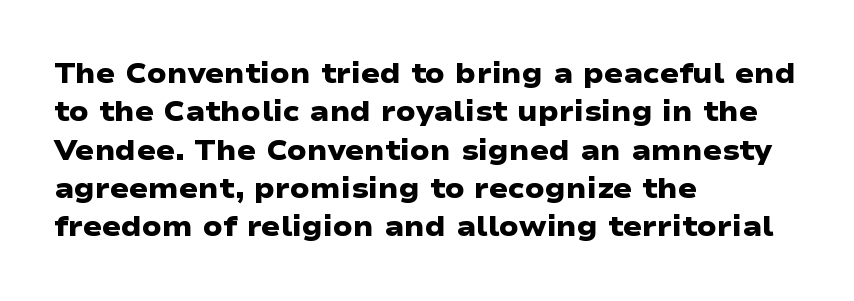
The glyphs in this specimen are sans serif. The line texture is even and compact thanks to regular tracking. Every letter is thick-stroked: bold, no question. In terms of leading, this rendering sits right in the middle.
